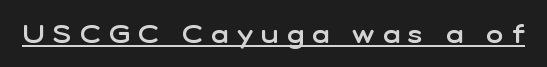
Q: Is the text bold? A: Semi-bold.
Q: Is the text italic (slanted)? A: No, it is upright.
Q: Is the text underlined? A: Yes.
Q: Is the spacing between letters normal or unusually wide? A: Unusually wide.
